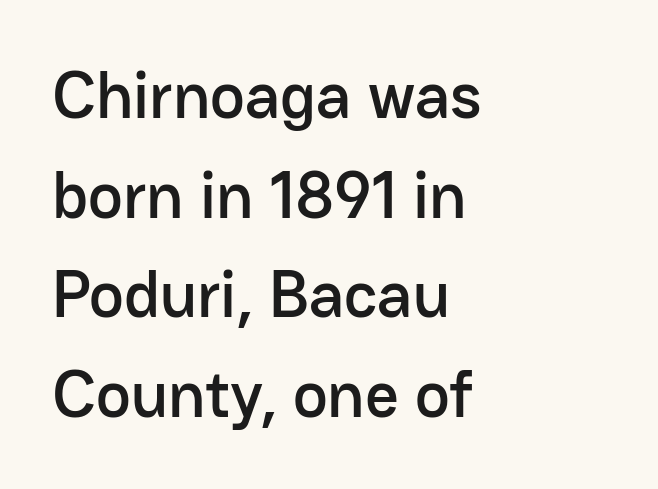
Posture: upright roman. Honestly, the row spacing looks completely unremarkable. Glyph-to-glyph distance matches everyday printed text. Stroke terminals: plain, sans-serif.
